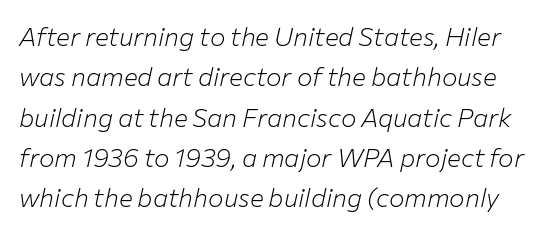
{"italic": "yes", "lean": "right", "slant_degrees": 12, "bold": "no", "underline": "no", "line_spacing": "normal", "line_spacing_ratio": 1.55, "letter_spacing": "normal", "letter_spacing_em": 0.0, "glyph_px": 26}
